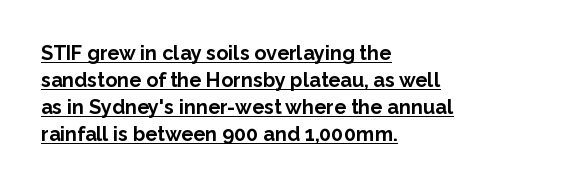
{"italic": "no", "bold": "yes", "underline": "yes", "align": "left", "line_spacing": "normal", "line_spacing_ratio": 1.35, "letter_spacing": "normal", "letter_spacing_em": 0.0, "glyph_px": 20}
